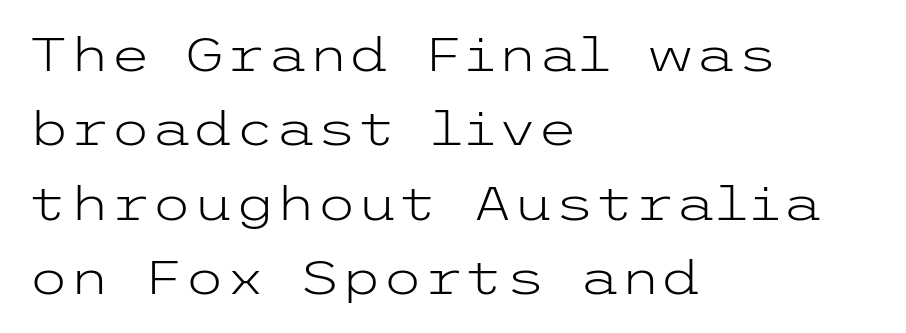
Q: Is the text bold? A: No.
Q: Is the text italic (slanted)? A: No, it is upright.
Q: Is the typeface a serif or a sans-serif typeface? A: Sans-serif.
Q: Is the text underlined? A: No.
Q: How is the paragraph aligned? A: Left-aligned.
Q: Is the spacing between letters normal or unusually wide? A: Normal.
Q: Is the spacing between lines tight, normal or loose? A: Normal.
Q: Width (condensed, normal, or wide)? A: Wide.
Q: Stroke contrast? A: Low.
Q: x-height? A: Medium.
